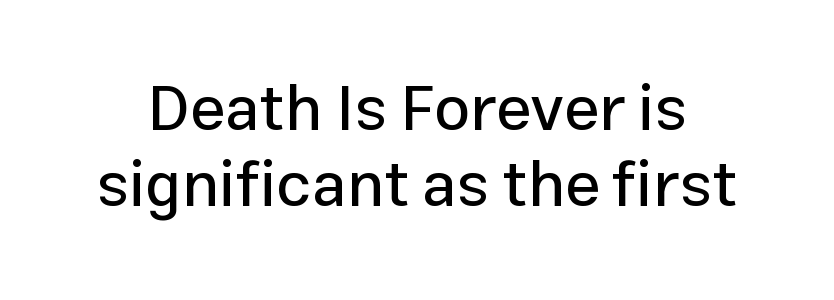
{"serif": "no", "italic": "no", "width": "normal", "stroke_contrast": "low", "x_height": "medium", "monospaced": "no", "underline": "no", "line_spacing_ratio": 1.19, "letter_spacing": "normal", "letter_spacing_em": 0.0, "glyph_px": 64}
